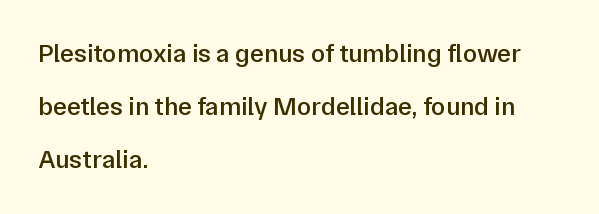
The image shows 26 px text type, upright; set left-aligned, loose line spacing (2.04x), normal letter spacing, not underlined.
